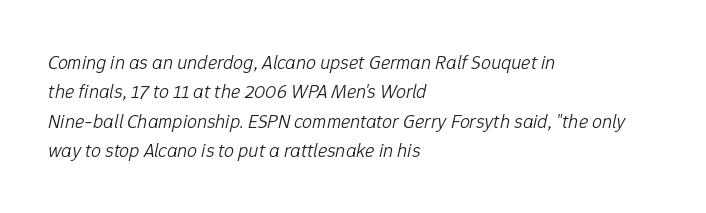
{"italic": "yes", "lean": "right", "slant_degrees": 12, "bold": "no", "underline": "no", "align": "left", "line_spacing": "normal", "line_spacing_ratio": 1.47, "letter_spacing": "normal", "letter_spacing_em": 0.0, "glyph_px": 20}
